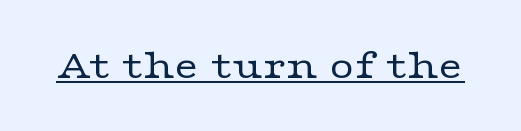
The rendering keeps characters at their native spacing. Heft: none added — not bold. Serifs: yes, visible at the terminals of the letterforms. These characters rest on top of a visible drawn line. The specimen reads as upright at a glance.
